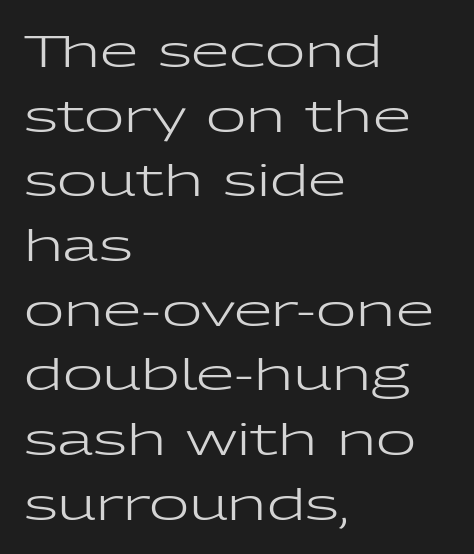
The image shows 44 px regular-weight, wide sans-serif type, upright; set left-aligned, normal line spacing (1.47x), normal letter spacing, not underlined; low stroke contrast and a medium x-height.
